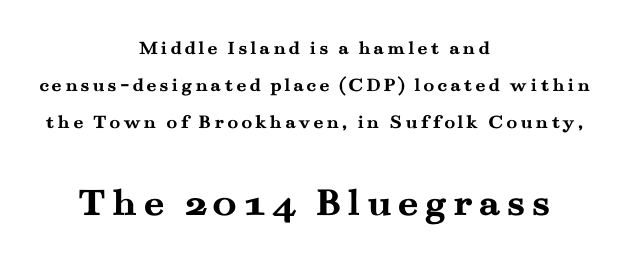
{"serif": "yes", "italic": "no", "bold": "yes", "weight": "semibold", "width": "wide", "stroke_contrast": "medium", "x_height": "small", "monospaced": "no", "underline": "no", "align": "center", "line_spacing_ratio": 1.84, "larger_block": "second", "size_ratio": 2.05, "glyph_px": 41}
